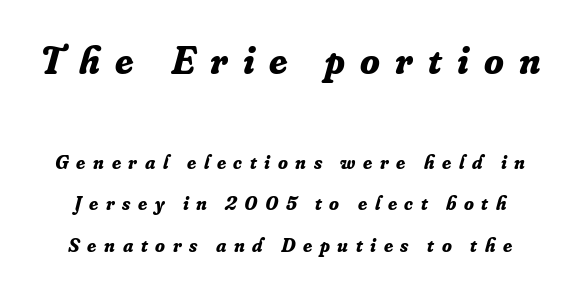
Q: Is the text bold? A: Yes.
Q: Is the text italic (slanted)? A: Yes, it leans right by about 16 degrees.
Q: Is the typeface a serif or a sans-serif typeface? A: Serif.
Q: Is the text underlined? A: No.
Q: Is the spacing between letters normal or unusually wide? A: Unusually wide.
Q: Is the spacing between lines tight, normal or loose? A: Loose.
Q: Which block of text is set in a larger size, the first (top) or the second (bottom)? A: The first (top) one.
Q: Width (condensed, normal, or wide)? A: Normal.
Q: Stroke contrast? A: Low.
Q: x-height? A: Small.
Q: Monospaced? A: No.
